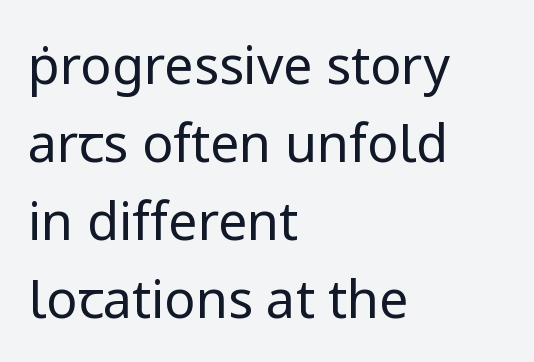
All the whitespace from short lines collects on the right. The lettering holds an erect, upright posture throughout. Stems and bowls with no extra thickness — not bold. Compared with typical paragraphs, the rows here are spaced about the same. Inter-character spacing is left at the font's built-in metrics. A typesetter would call this proportional, since set widths differ per character.
